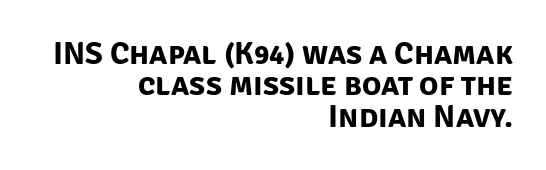
Q: Is the text bold? A: Yes.
Q: Is the typeface a serif or a sans-serif typeface? A: Sans-serif.
Q: Is the text underlined? A: No.
Q: How is the paragraph aligned? A: Right-aligned.
Q: Is the spacing between letters normal or unusually wide? A: Normal.
Q: Is the spacing between lines tight, normal or loose? A: Tight.
Q: Width (condensed, normal, or wide)? A: Normal.
Q: Stroke contrast? A: Low.
Q: x-height? A: Large.
Q: Monospaced? A: No.
